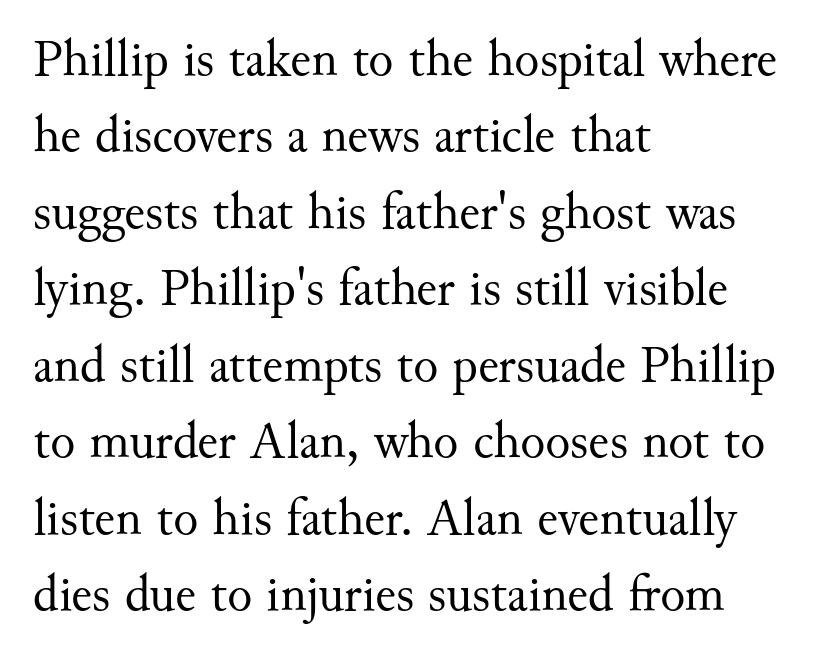
In terms of letterform style, serifs are clearly present. Evenly set lines give the paragraph a standard silhouette. Italic? Not at all — the glyphs are vertical. The face used here is proportionally spaced, like ordinary book or web type. Each line starts at the same left margin while the right side varies. The letters look calm and open, with moderate or lighter stems.
